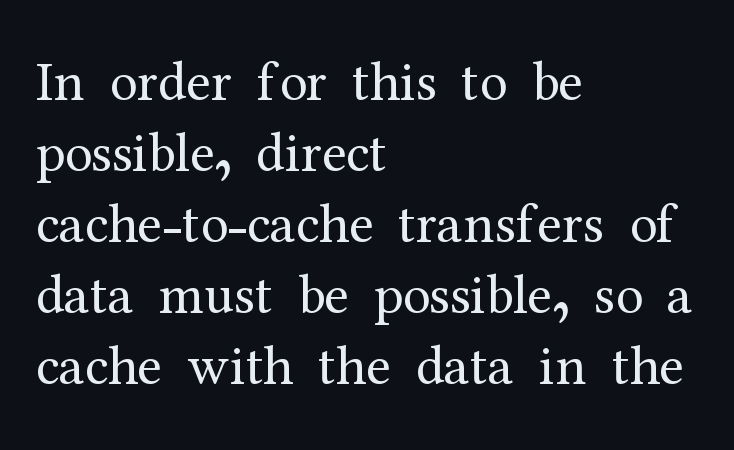
{"serif": "yes", "italic": "no", "bold": "no", "weight": "regular", "width": "normal", "stroke_contrast": "medium", "x_height": "medium", "monospaced": "no", "underline": "no", "align": "left", "line_spacing": "normal", "line_spacing_ratio": 1.27, "letter_spacing": "normal", "letter_spacing_em": 0.0, "glyph_px": 56}
